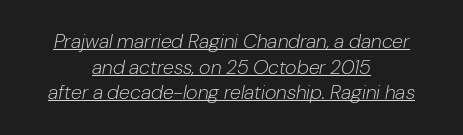
Q: Is the text bold? A: No.
Q: Is the text italic (slanted)? A: Yes, it leans right by about 10 degrees.
Q: Is the text underlined? A: Yes.
Q: How is the paragraph aligned? A: Centered.
Q: Is the spacing between letters normal or unusually wide? A: Normal.
Q: Is the spacing between lines tight, normal or loose? A: Normal.
